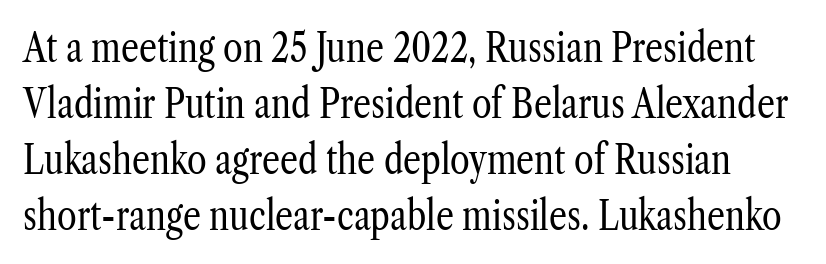
Here the designer chose a conventional face with non-uniform glyph widths. These lines are composed in type with serifs. This sample uses an upright cut, with every glyph sitting square on the baseline. Plain, unruled lines of type. Stems and bowls with no extra thickness — not bold.
